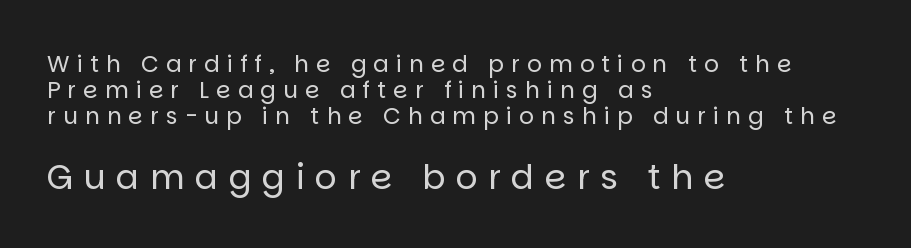
Q: Is the text bold? A: No.
Q: Is the text italic (slanted)? A: No, it is upright.
Q: Is the typeface a serif or a sans-serif typeface? A: Sans-serif.
Q: Is the text underlined? A: No.
Q: How is the paragraph aligned? A: Left-aligned.
Q: Is the spacing between letters normal or unusually wide? A: Unusually wide.
Q: Is the spacing between lines tight, normal or loose? A: Tight.
Q: Which block of text is set in a larger size, the first (top) or the second (bottom)? A: The second (bottom) one.
Q: Width (condensed, normal, or wide)? A: Normal.
Q: Stroke contrast? A: Low.
Q: x-height? A: Large.
Q: Monospaced? A: No.
